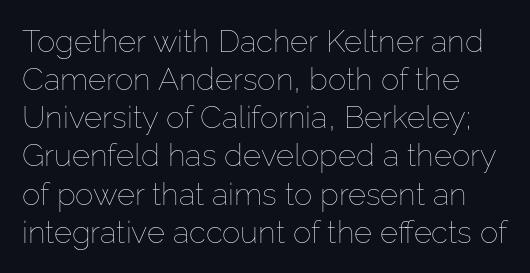
The image shows 31 px thin type, upright; set line spacing 1.23x, normal letter spacing, not underlined; low stroke contrast and a medium x-height.
